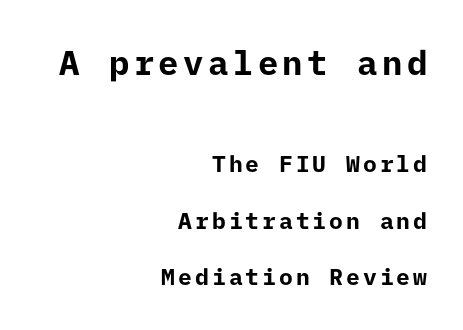
{"serif": "no", "italic": "no", "bold": "yes", "weight": "bold", "width": "normal", "stroke_contrast": "low", "x_height": "medium", "underline": "no", "align": "right", "line_spacing": "loose", "line_spacing_ratio": 2.45, "larger_block": "first", "size_ratio": 1.48, "glyph_px": 34}
